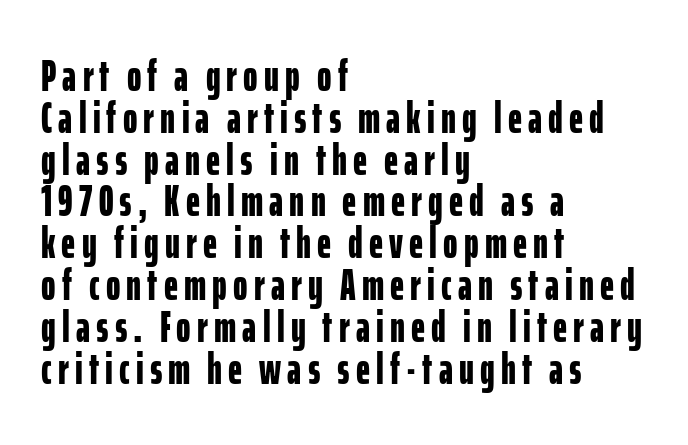
Weight check: bold — yes, fully. Compared with a centered layout, this one pins lines to the left instead. Quick note: interline space is minimal. Nobody drew a line under any word here.
